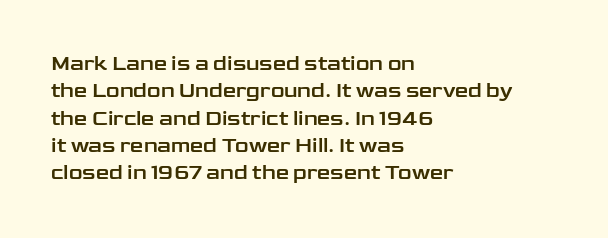
You could call the tracking neutral — neither tight nor loose. Honestly, there is no underline to notice here at all. This is roman type, the default non-slanted kind. Compared with a centered layout, this one pins lines to the left instead. Interline gaps are of average width in this sample.
